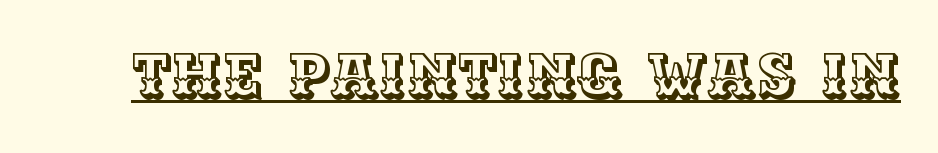
{"italic": "no", "width": "normal", "x_height": "large", "monospaced": "no", "underline": "yes", "letter_spacing": "normal", "letter_spacing_em": 0.0, "glyph_px": 61}
